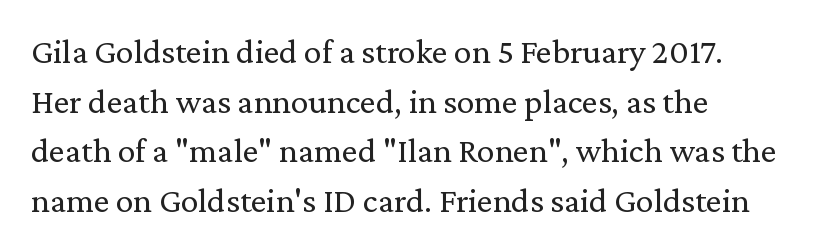
The image shows 35 px regular-weight serif type, upright; set left-aligned, normal line spacing (1.42x), normal letter spacing, not underlined; low stroke contrast and a medium x-height.
